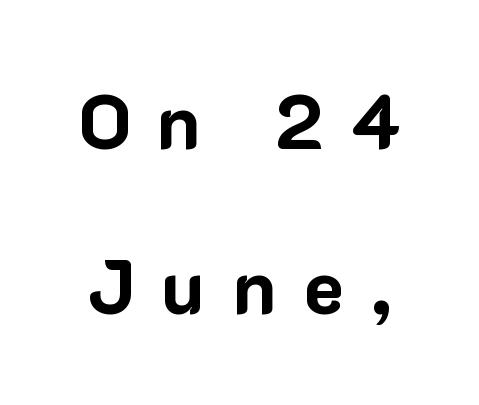
Q: Is the text bold? A: Yes.
Q: Is the text italic (slanted)? A: No, it is upright.
Q: Is the typeface a serif or a sans-serif typeface? A: Sans-serif.
Q: Is the text underlined? A: No.
Q: How is the paragraph aligned? A: Centered.
Q: Is the spacing between letters normal or unusually wide? A: Unusually wide.
Q: Is the spacing between lines tight, normal or loose? A: Loose.
Q: Width (condensed, normal, or wide)? A: Normal.
Q: Stroke contrast? A: Low.
Q: x-height? A: Medium.
Q: Monospaced? A: No.
